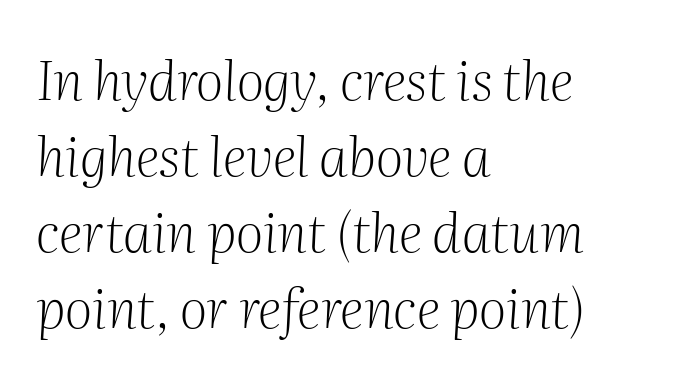
{"serif": "yes", "italic": "yes", "lean": "right", "slant_degrees": 2, "bold": "no", "weight": "light", "width": "normal", "stroke_contrast": "medium", "x_height": "medium", "monospaced": "no", "underline": "no", "align": "left", "line_spacing": "normal", "line_spacing_ratio": 1.41, "letter_spacing": "normal", "letter_spacing_em": 0.0, "glyph_px": 54}
